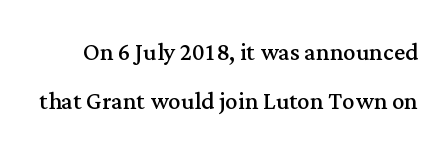
The image shows 31 px regular-weight serif type, upright; set normal line spacing (1.59x), normal letter spacing, not underlined; medium stroke contrast and a medium x-height.
